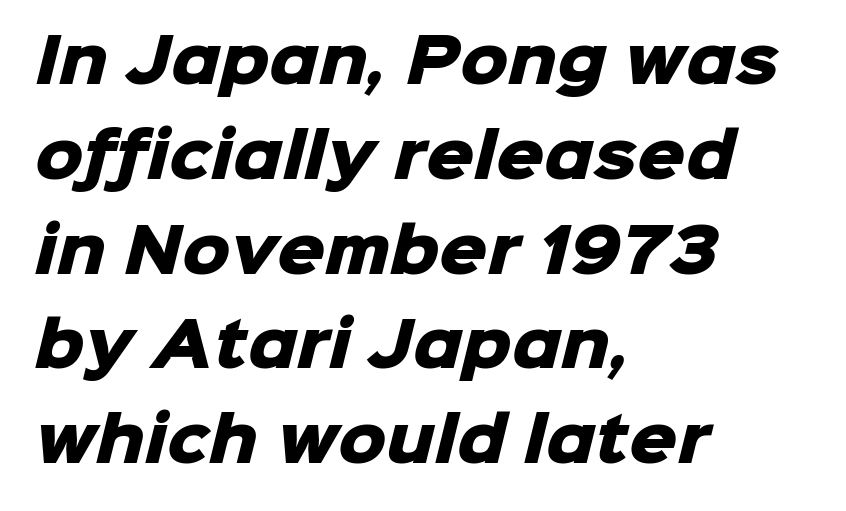
The image shows 60 px heavy sans-serif type; set left-aligned, normal line spacing (1.58x), normal letter spacing, not underlined; low stroke contrast and a medium x-height.
